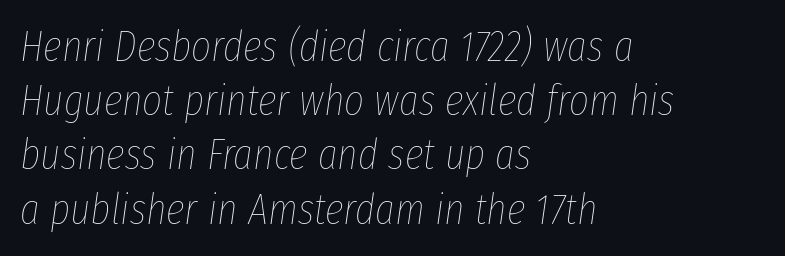
{"italic": "yes", "lean": "right", "slant_degrees": 8, "bold": "no", "weight": "thin", "width": "condensed", "stroke_contrast": "low", "x_height": "medium", "monospaced": "no", "underline": "no", "align": "left", "line_spacing": "normal", "line_spacing_ratio": 1.26, "letter_spacing": "normal", "letter_spacing_em": 0.0, "glyph_px": 43}
